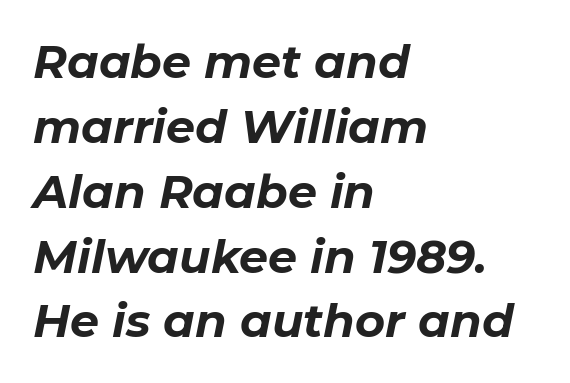
Q: Is the text bold? A: Yes.
Q: Is the text italic (slanted)? A: Yes, it leans right by about 11 degrees.
Q: Is the text underlined? A: No.
Q: How is the paragraph aligned? A: Left-aligned.
Q: Is the spacing between letters normal or unusually wide? A: Normal.
Q: Is the spacing between lines tight, normal or loose? A: Normal.
Q: Width (condensed, normal, or wide)? A: Normal.
Q: Stroke contrast? A: Low.
Q: x-height? A: Medium.
Q: Monospaced? A: No.
